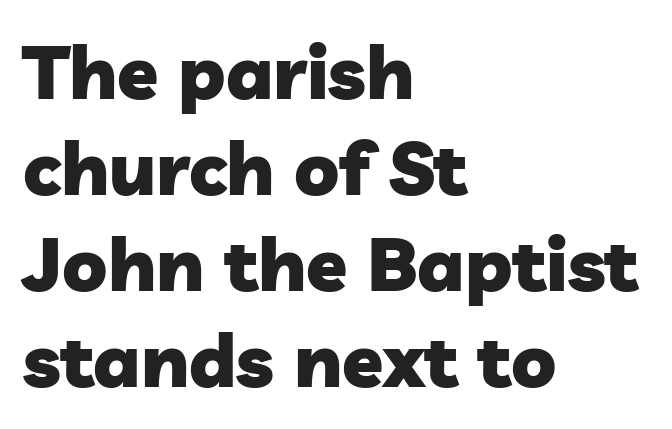
The image shows 75 px heavy sans-serif type; set left-aligned, normal line spacing (1.28x), normal letter spacing, not underlined; low stroke contrast and a medium x-height.
